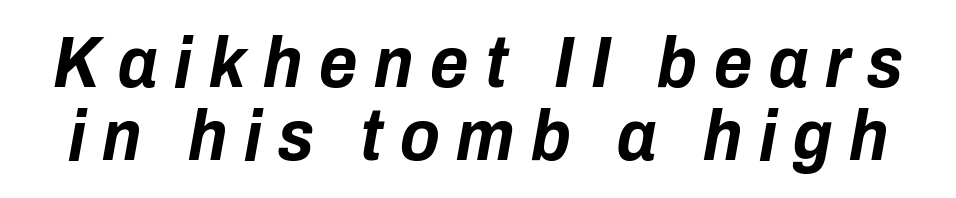
Q: Is the text bold? A: Yes.
Q: Is the text italic (slanted)? A: Yes, it leans right by about 10 degrees.
Q: Is the text underlined? A: No.
Q: Is the spacing between letters normal or unusually wide? A: Unusually wide.
Q: Is the spacing between lines tight, normal or loose? A: Tight.
Q: Width (condensed, normal, or wide)? A: Condensed.
Q: Stroke contrast? A: Low.
Q: x-height? A: Medium.
Q: Monospaced? A: No.
